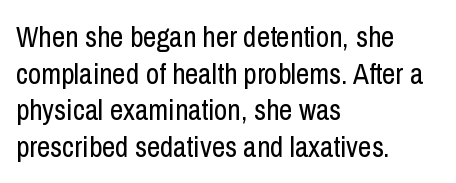
The image shows 29 px regular-weight, condensed sans-serif type, upright; set left-aligned, normal line spacing (1.26x), normal letter spacing, not underlined; low stroke contrast and a medium x-height.
